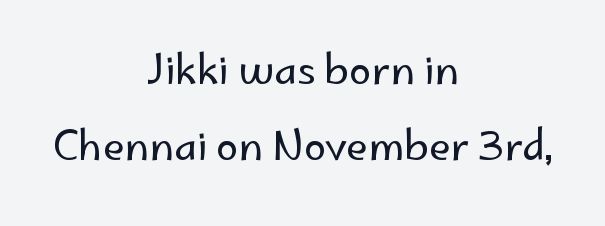
Grotesque or geometric, the face here clearly has no serifs. The strip under each line holds only bare page. Each line is balanced around a shared central axis. The rendering uses natural spacing where letterforms have individual widths. The type is set solid horizontally, with unmodified tracking.
